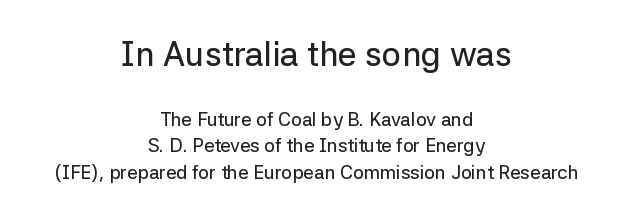
Q: Is the text italic (slanted)? A: No, it is upright.
Q: Is the typeface a serif or a sans-serif typeface? A: Sans-serif.
Q: Is the text underlined? A: No.
Q: How is the paragraph aligned? A: Centered.
Q: Is the spacing between letters normal or unusually wide? A: Normal.
Q: Is the spacing between lines tight, normal or loose? A: Normal.
Q: Which block of text is set in a larger size, the first (top) or the second (bottom)? A: The first (top) one.
Q: Width (condensed, normal, or wide)? A: Normal.
Q: Stroke contrast? A: Low.
Q: x-height? A: Medium.
Q: Monospaced? A: No.
